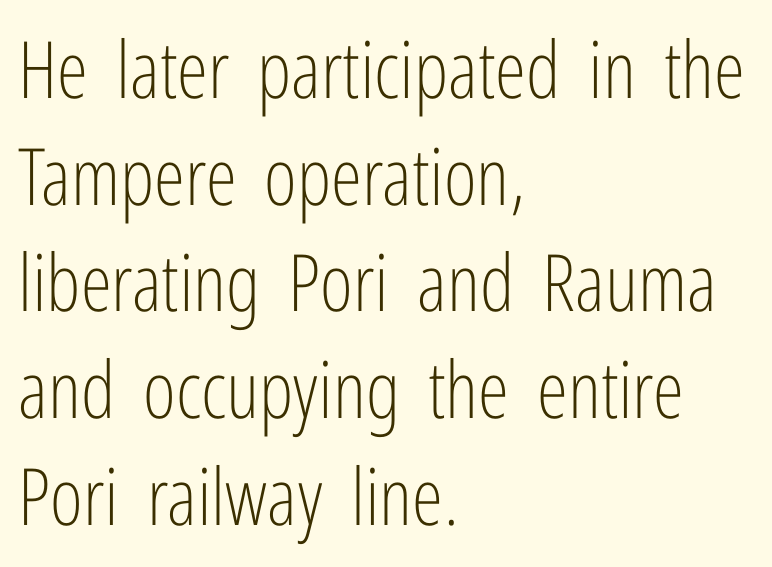
{"serif": "no", "italic": "no", "bold": "no", "weight": "light", "width": "condensed", "stroke_contrast": "low", "x_height": "medium", "monospaced": "no", "underline": "no", "align": "left", "line_spacing": "normal", "line_spacing_ratio": 1.35, "letter_spacing": "normal", "letter_spacing_em": 0.0, "glyph_px": 79}
